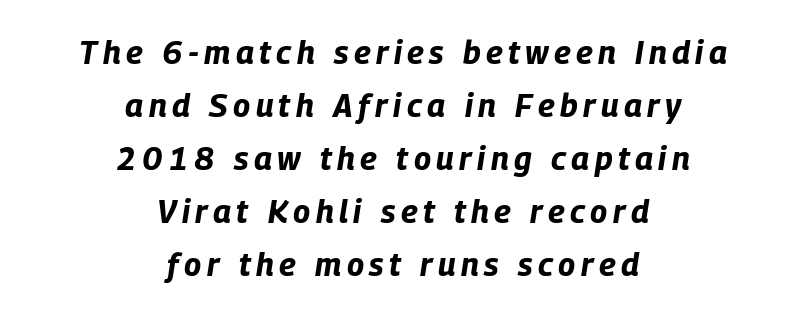
The image shows 32 px bold, condensed type, italic (leaning right); set centered, normal line spacing (1.66x), not underlined; low stroke contrast and a large x-height.
